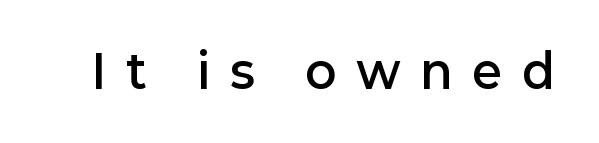
The image shows 46 px semibold sans-serif type, upright; set unusually wide letter spacing (+0.45 em), not underlined; low stroke contrast and a medium x-height.
